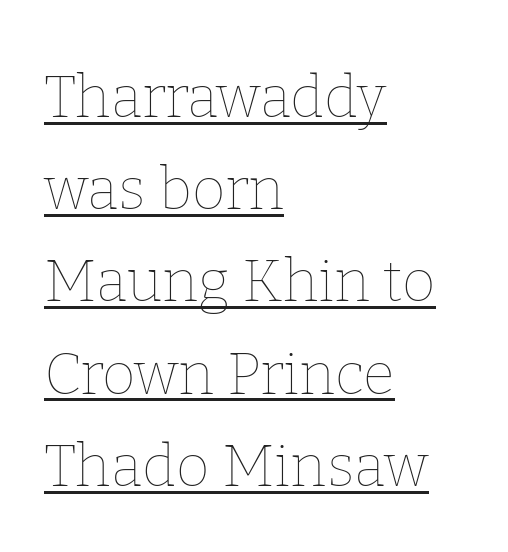
The image shows 58 px thin type, upright; set left-aligned, normal line spacing (1.59x), normal letter spacing, underlined; low stroke contrast and a medium x-height.
